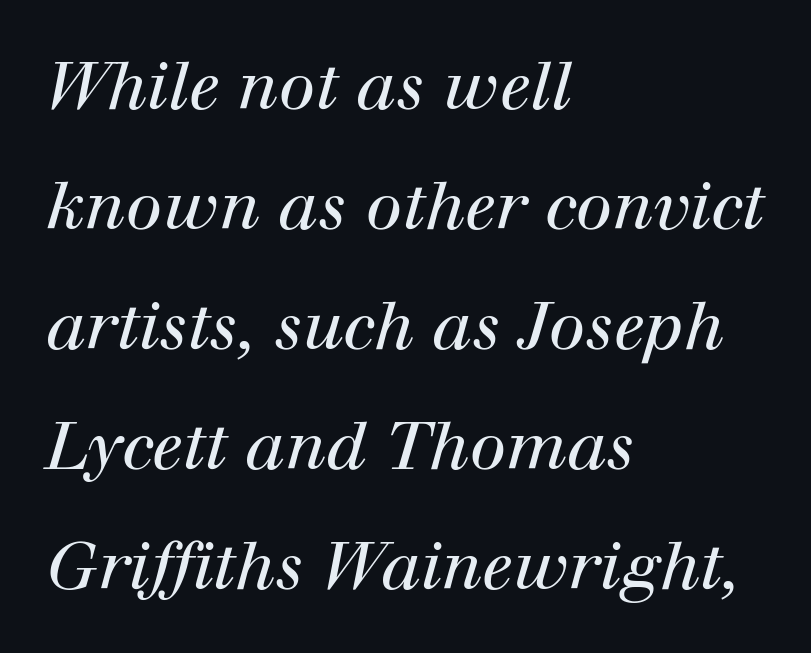
The image shows 66 px regular-weight serif type, italic (leaning right); set left-aligned, line spacing 1.82x, normal letter spacing, not underlined; high stroke contrast and a medium x-height.
